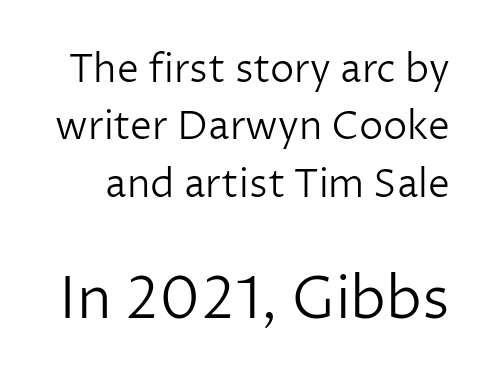
{"serif": "no", "italic": "no", "bold": "no", "weight": "light", "width": "normal", "stroke_contrast": "low", "x_height": "medium", "monospaced": "no", "underline": "no", "line_spacing": "normal", "line_spacing_ratio": 1.47, "letter_spacing": "normal", "letter_spacing_em": 0.0, "larger_block": "second", "size_ratio": 1.49, "glyph_px": 58}
